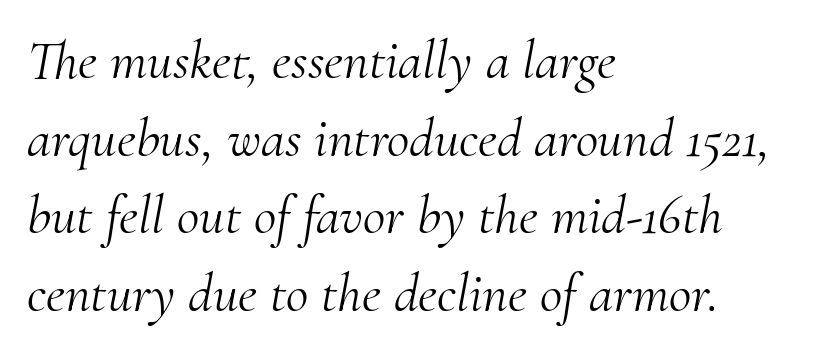
{"serif": "yes", "italic": "yes", "lean": "right", "slant_degrees": 10, "bold": "no", "weight": "light", "width": "normal", "stroke_contrast": "medium", "x_height": "small", "monospaced": "no", "underline": "no", "align": "left", "line_spacing": "normal", "line_spacing_ratio": 1.41, "letter_spacing": "normal", "letter_spacing_em": 0.0, "glyph_px": 55}
